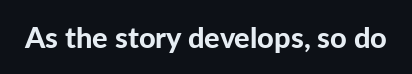
Every stem runs plumb, perpendicular to the baseline. The letters carry no serifs — their stems end cleanly without finishing strokes. The rendering uses natural spacing where letterforms have individual widths. Typographic density is high because the face is bold. Characters follow at the spacing the type designer built in. Any mark beneath the type? The region is blank.
